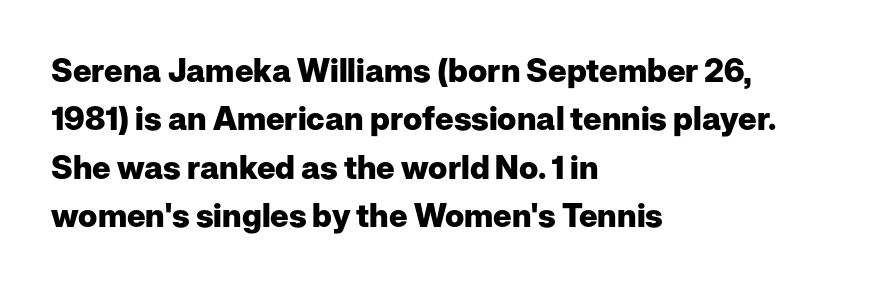
{"serif": "no", "italic": "no", "bold": "yes", "weight": "heavy", "width": "normal", "stroke_contrast": "low", "x_height": "medium", "monospaced": "no", "underline": "no", "align": "left", "line_spacing": "normal", "line_spacing_ratio": 1.51, "letter_spacing": "normal", "letter_spacing_em": 0.0, "glyph_px": 32}
